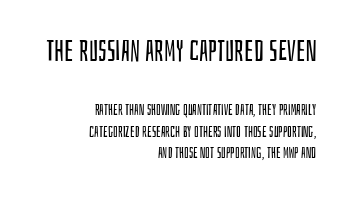
The rendering uses natural spacing where letterforms have individual widths. Each row of text sits above clean, open space. Between one letter and the next there's only the usual sliver of space. You can tell from the bare stems that sans-serif type was used.
